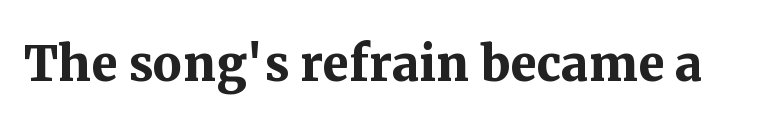
The image shows 65 px semibold serif type, upright; set normal letter spacing, not underlined; medium stroke contrast and a medium x-height.
